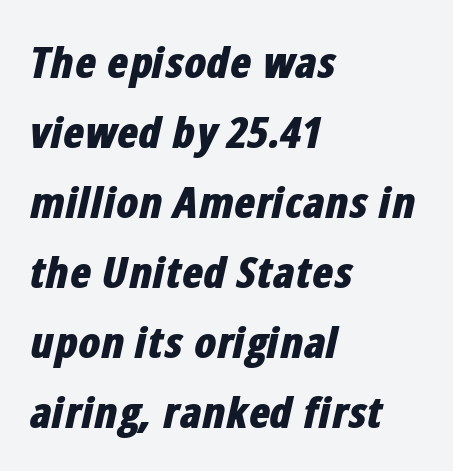
Q: Is the text bold? A: Yes.
Q: Is the text italic (slanted)? A: Yes, it leans right by about 12 degrees.
Q: Is the text underlined? A: No.
Q: How is the paragraph aligned? A: Left-aligned.
Q: Is the spacing between letters normal or unusually wide? A: Normal.
Q: Is the spacing between lines tight, normal or loose? A: Normal.
Q: Width (condensed, normal, or wide)? A: Condensed.
Q: Stroke contrast? A: Low.
Q: x-height? A: Medium.
Q: Monospaced? A: No.
